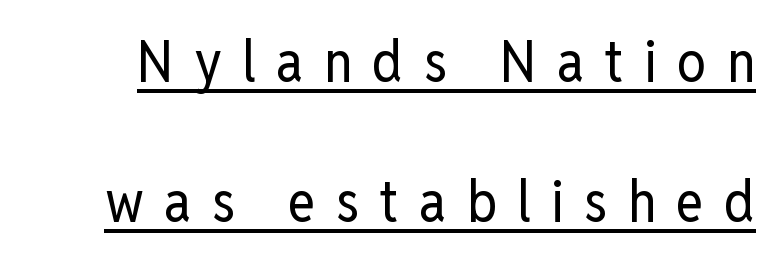
{"serif": "no", "italic": "no", "bold": "no", "weight": "regular", "width": "condensed", "stroke_contrast": "low", "x_height": "medium", "monospaced": "no", "underline": "yes", "line_spacing": "loose", "line_spacing_ratio": 2.41, "letter_spacing": "wide", "letter_spacing_em": 0.35, "glyph_px": 58}
